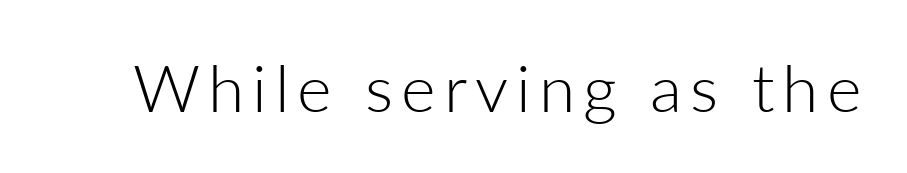
The font family rendered here belongs to the sans-serif group. Descenders hang freely into open space. Looks like regular typesetting: each glyph gets only the width it needs. The specimen reads as upright at a glance. The font sits on the lighter half of the weight spectrum, regular included.
